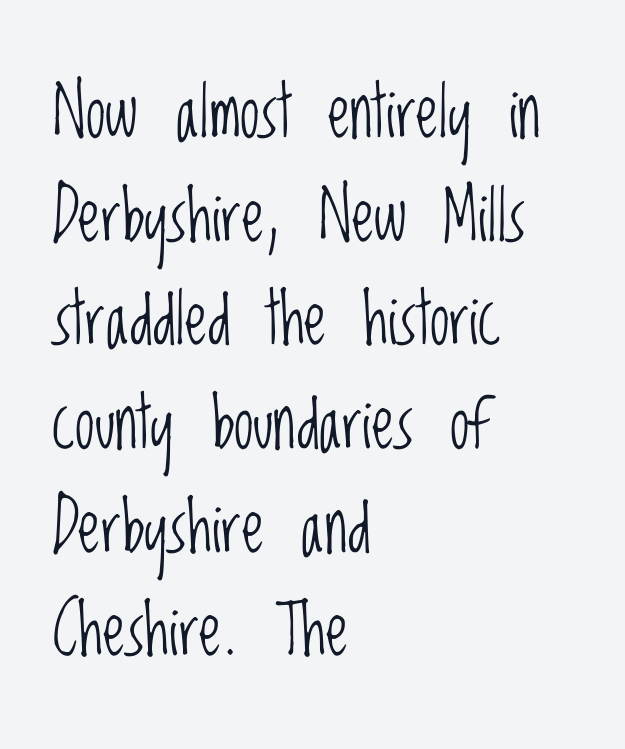
The image shows 71 px light, condensed sans-serif type, upright; set left-aligned, normal line spacing (1.46x), normal letter spacing, not underlined; low stroke contrast and a large x-height.
